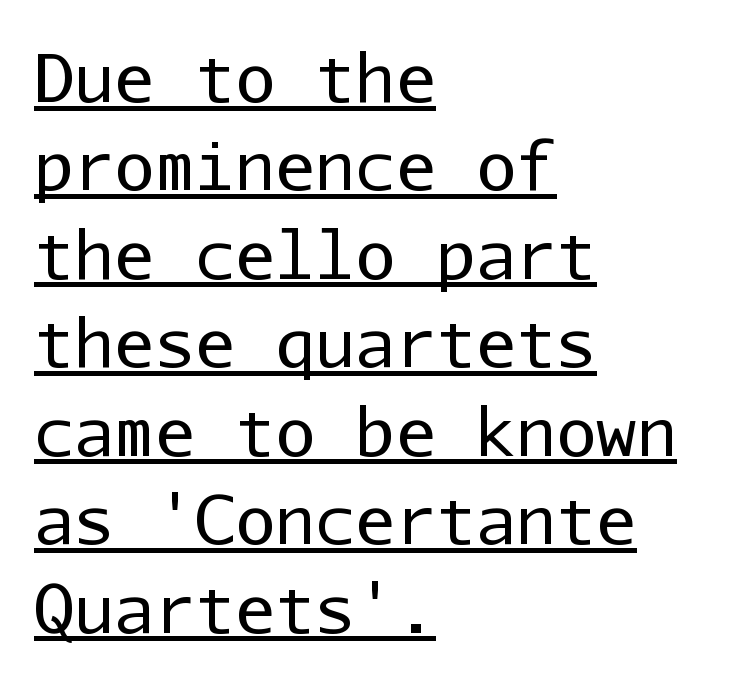
The image shows 67 px regular-weight sans-serif type, upright, monospaced; set left-aligned, normal line spacing (1.32x), normal letter spacing, underlined; low stroke contrast and a medium x-height.
